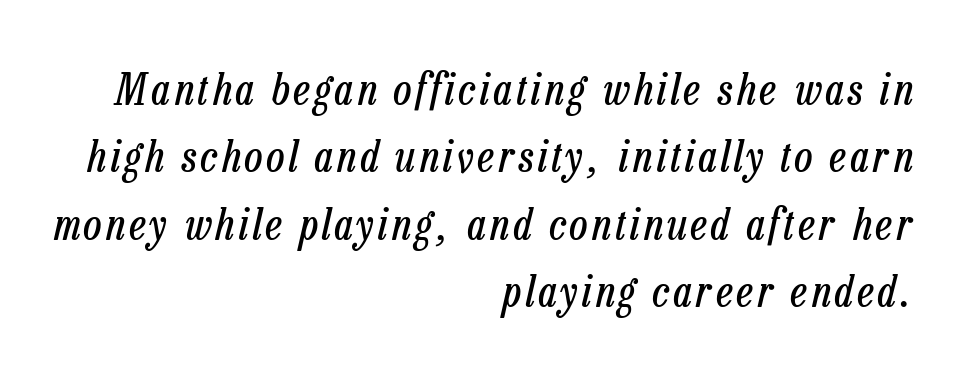
Q: Is the text bold? A: No.
Q: Is the text italic (slanted)? A: Yes, it leans right by about 13 degrees.
Q: Is the text underlined? A: No.
Q: How is the paragraph aligned? A: Right-aligned.
Q: Is the spacing between lines tight, normal or loose? A: Normal.
Q: Width (condensed, normal, or wide)? A: Condensed.
Q: Stroke contrast? A: Low.
Q: x-height? A: Medium.
Q: Monospaced? A: No.
